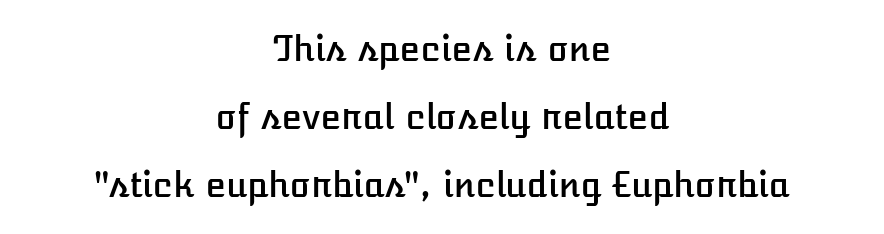
The image shows 34 px text type, upright; set centered, loose line spacing (2.0x), normal letter spacing, not underlined; low stroke contrast and a medium x-height.
